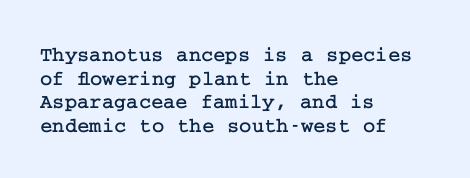
Q: Is the text italic (slanted)? A: No, it is upright.
Q: Is the text underlined? A: No.
Q: How is the paragraph aligned? A: Left-aligned.
Q: Is the spacing between letters normal or unusually wide? A: Normal.
Q: Is the spacing between lines tight, normal or loose? A: Tight.
